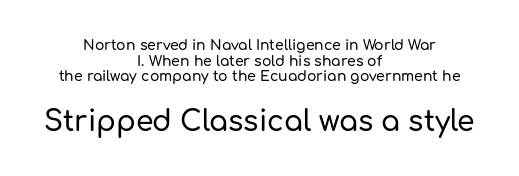
This sample trades vertical openness for compactness between lines. The typeface chosen for these lines omits serifs. Posture: upright roman. There is no visible air inserted between adjacent glyphs. Top chunk: small. Bottom chunk: large.
